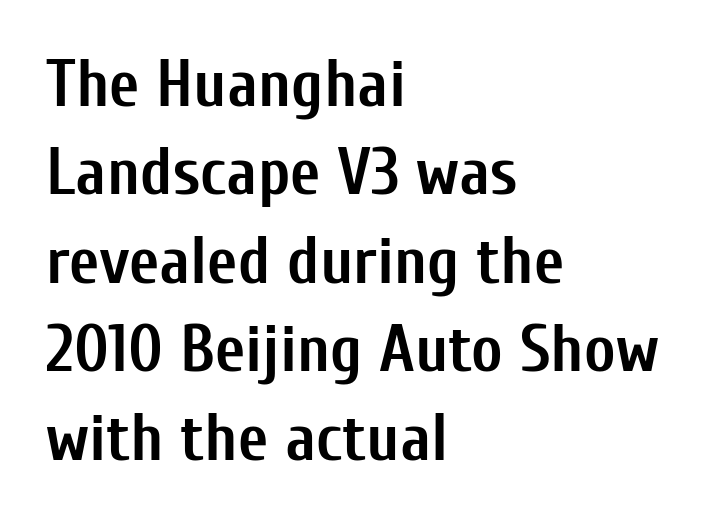
The image shows 66 px semibold, condensed sans-serif type, upright; set left-aligned, normal line spacing (1.34x), normal letter spacing, not underlined; low stroke contrast and a medium x-height.
